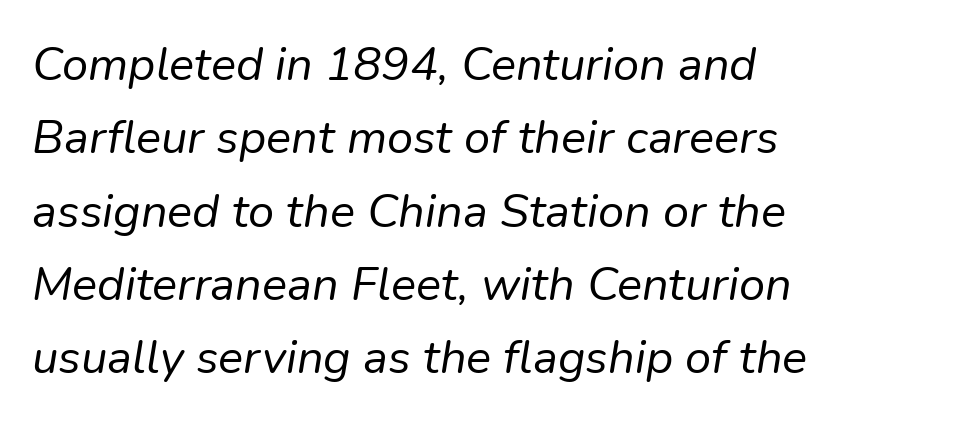
The image shows 47 px regular-weight type, italic (leaning right); set left-aligned, normal line spacing (1.56x), normal letter spacing, not underlined; low stroke contrast and a medium x-height.
